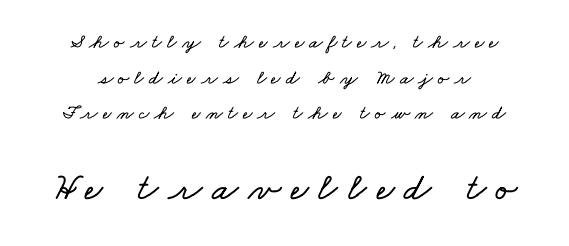
Q: Is the text underlined? A: No.
Q: Is the spacing between letters normal or unusually wide? A: Unusually wide.
Q: Which block of text is set in a larger size, the first (top) or the second (bottom)? A: The second (bottom) one.
Q: Width (condensed, normal, or wide)? A: Wide.
Q: Stroke contrast? A: Low.
Q: x-height? A: Small.
Q: Monospaced? A: No.
